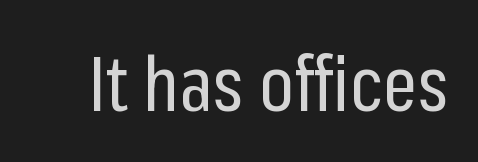
Q: Is the text bold? A: No.
Q: Is the text italic (slanted)? A: No, it is upright.
Q: Is the typeface a serif or a sans-serif typeface? A: Sans-serif.
Q: Is the text underlined? A: No.
Q: Is the spacing between letters normal or unusually wide? A: Normal.
Q: Width (condensed, normal, or wide)? A: Condensed.
Q: Stroke contrast? A: Low.
Q: x-height? A: Medium.
Q: Monospaced? A: No.
